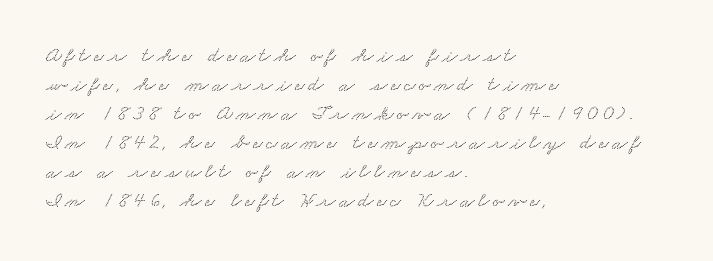
{"underline": "no", "align": "left", "line_spacing": "normal", "line_spacing_ratio": 1.32, "glyph_px": 22}
